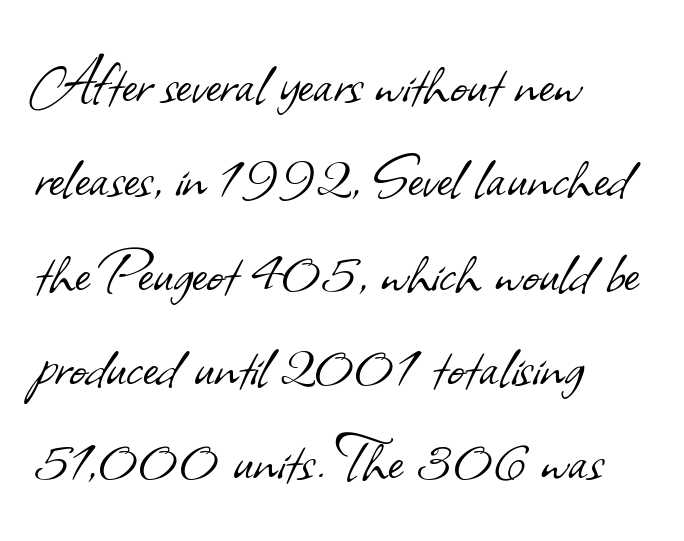
Q: Is the text bold? A: No.
Q: Is the typeface a serif or a sans-serif typeface? A: Sans-serif.
Q: Is the text underlined? A: No.
Q: How is the paragraph aligned? A: Left-aligned.
Q: Is the spacing between letters normal or unusually wide? A: Normal.
Q: Is the spacing between lines tight, normal or loose? A: Normal.
Q: Width (condensed, normal, or wide)? A: Normal.
Q: Stroke contrast? A: Low.
Q: x-height? A: Small.
Q: Monospaced? A: No.
